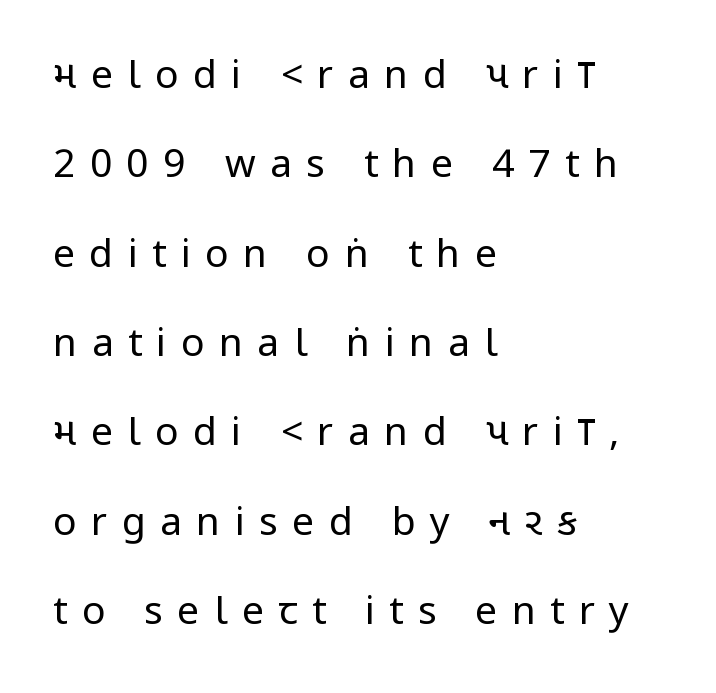
{"serif": "no", "italic": "no", "bold": "no", "weight": "regular", "width": "condensed", "stroke_contrast": "low", "underline": "no", "align": "left", "line_spacing": "loose", "line_spacing_ratio": 2.29, "letter_spacing": "wide", "letter_spacing_em": 0.37, "glyph_px": 39}
